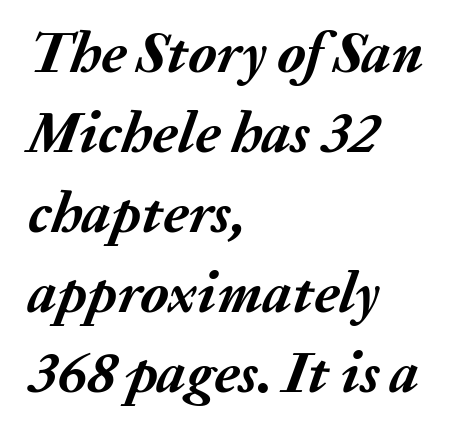
{"italic": "yes", "lean": "right", "slant_degrees": 20, "bold": "yes", "weight": "semibold", "width": "normal", "stroke_contrast": "medium", "x_height": "medium", "monospaced": "no", "underline": "no", "align": "left", "line_spacing": "normal", "line_spacing_ratio": 1.38, "letter_spacing": "normal", "letter_spacing_em": 0.0, "glyph_px": 58}
